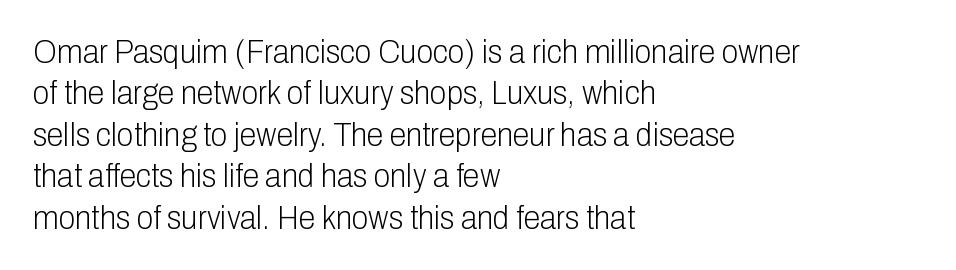
Q: Is the text bold? A: No.
Q: Is the text italic (slanted)? A: No, it is upright.
Q: Is the typeface a serif or a sans-serif typeface? A: Sans-serif.
Q: Is the text underlined? A: No.
Q: How is the paragraph aligned? A: Left-aligned.
Q: Is the spacing between letters normal or unusually wide? A: Normal.
Q: Width (condensed, normal, or wide)? A: Condensed.
Q: Stroke contrast? A: Low.
Q: x-height? A: Medium.
Q: Monospaced? A: No.
